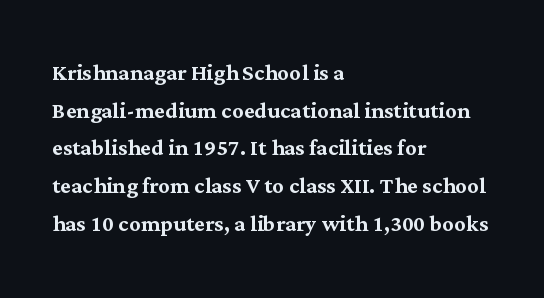
The image shows 29 px serif type, upright; set left-aligned, normal line spacing (1.3x), normal letter spacing, not underlined; medium stroke contrast and a medium x-height.
